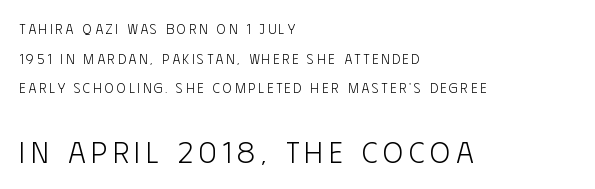
Q: Is the text bold? A: No.
Q: Is the text italic (slanted)? A: No, it is upright.
Q: Is the typeface a serif or a sans-serif typeface? A: Sans-serif.
Q: Is the text underlined? A: No.
Q: How is the paragraph aligned? A: Left-aligned.
Q: Is the spacing between lines tight, normal or loose? A: Loose.
Q: Which block of text is set in a larger size, the first (top) or the second (bottom)? A: The second (bottom) one.
Q: Width (condensed, normal, or wide)? A: Condensed.
Q: Stroke contrast? A: Low.
Q: x-height? A: Large.
Q: Monospaced? A: No.
